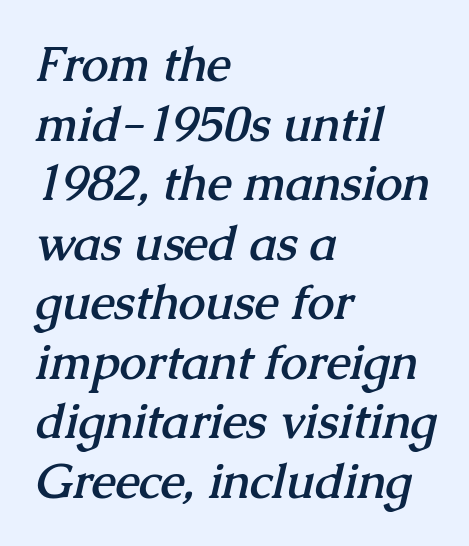
Q: Is the text bold? A: Yes.
Q: Is the typeface a serif or a sans-serif typeface? A: Serif.
Q: Is the text underlined? A: No.
Q: How is the paragraph aligned? A: Left-aligned.
Q: Is the spacing between letters normal or unusually wide? A: Normal.
Q: Width (condensed, normal, or wide)? A: Normal.
Q: Stroke contrast? A: Medium.
Q: x-height? A: Medium.
Q: Monospaced? A: No.
